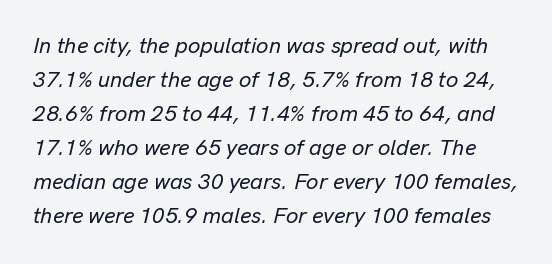
Normally led — the rows are evenly, conventionally spaced. Lines of text with bare space underneath. Caption: standard tracking, unaltered. You can tell it's italic because the verticals aren't actually vertical.
